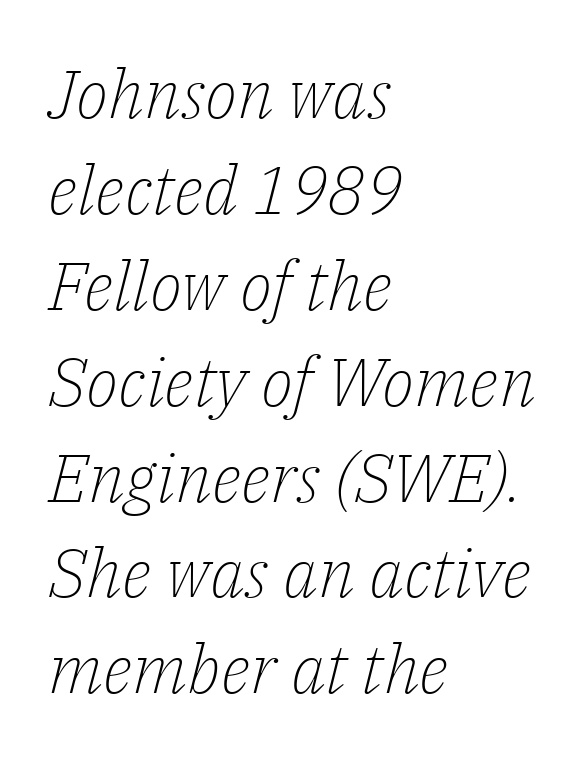
Is the type heavy? It reads as light-to-regular instead. Are there feet on the stems? There are — it's a serif. Short note: letters normally spaced. This sample uses an oblique cut, with every glyph tilted off the vertical. Leftover space on each line is placed entirely after the last word.
